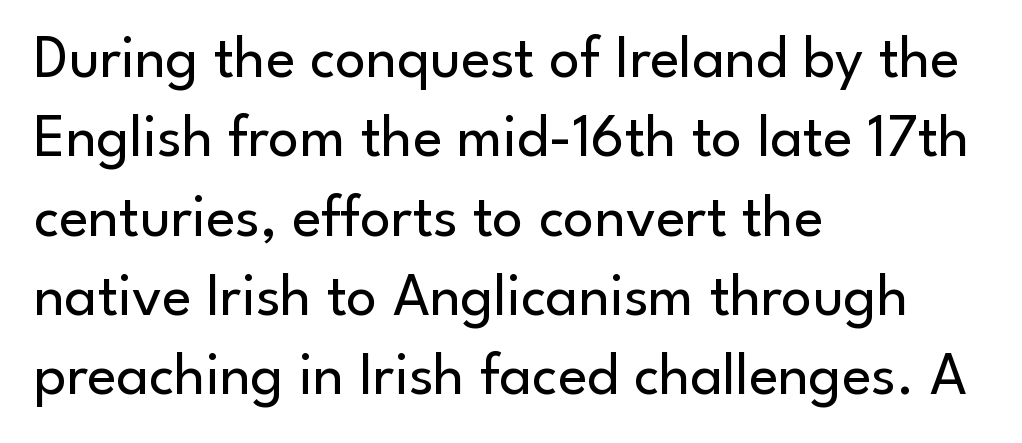
Q: Is the text bold? A: No.
Q: Is the text italic (slanted)? A: No, it is upright.
Q: Is the typeface a serif or a sans-serif typeface? A: Sans-serif.
Q: Is the text underlined? A: No.
Q: How is the paragraph aligned? A: Left-aligned.
Q: Is the spacing between letters normal or unusually wide? A: Normal.
Q: Is the spacing between lines tight, normal or loose? A: Normal.
Q: Width (condensed, normal, or wide)? A: Normal.
Q: Stroke contrast? A: Low.
Q: x-height? A: Small.
Q: Monospaced? A: No.
